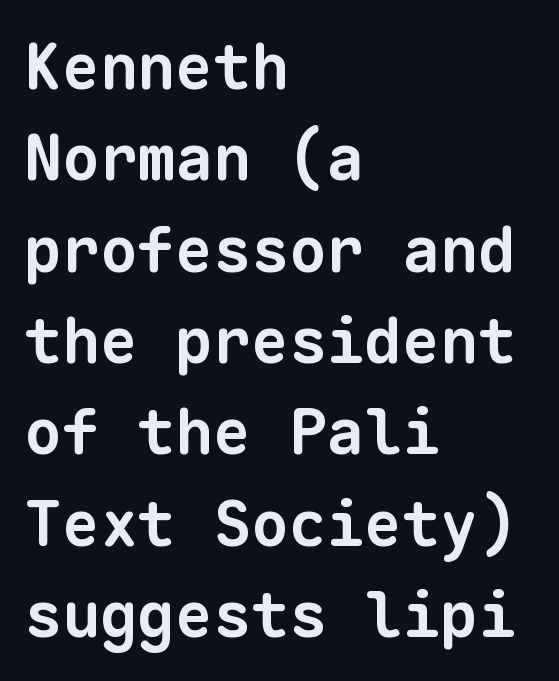
Q: Is the text bold? A: Yes.
Q: Is the typeface a serif or a sans-serif typeface? A: Sans-serif.
Q: Is the text underlined? A: No.
Q: How is the paragraph aligned? A: Left-aligned.
Q: Is the spacing between letters normal or unusually wide? A: Normal.
Q: Is the spacing between lines tight, normal or loose? A: Normal.
Q: Width (condensed, normal, or wide)? A: Normal.
Q: Stroke contrast? A: Low.
Q: x-height? A: Medium.
Q: Monospaced? A: Yes.
